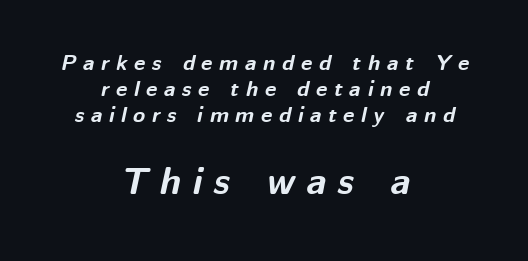
Q: Is the text bold? A: Yes.
Q: Is the text italic (slanted)? A: Yes, it leans right by about 12 degrees.
Q: Is the text underlined? A: No.
Q: How is the paragraph aligned? A: Centered.
Q: Is the spacing between letters normal or unusually wide? A: Unusually wide.
Q: Which block of text is set in a larger size, the first (top) or the second (bottom)? A: The second (bottom) one.
Q: Width (condensed, normal, or wide)? A: Normal.
Q: Stroke contrast? A: Medium.
Q: x-height? A: Medium.
Q: Monospaced? A: No.
